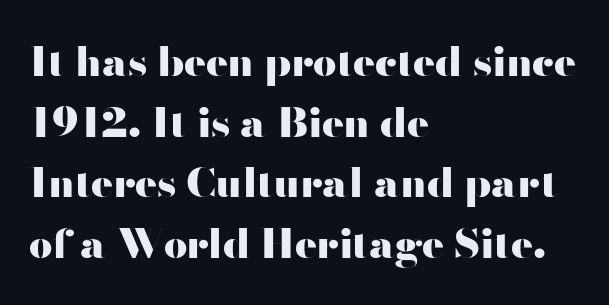
The image shows 41 px heavy, wide type, upright; set left-aligned, normal line spacing (1.48x), normal letter spacing, not underlined; high stroke contrast and a small x-height.
